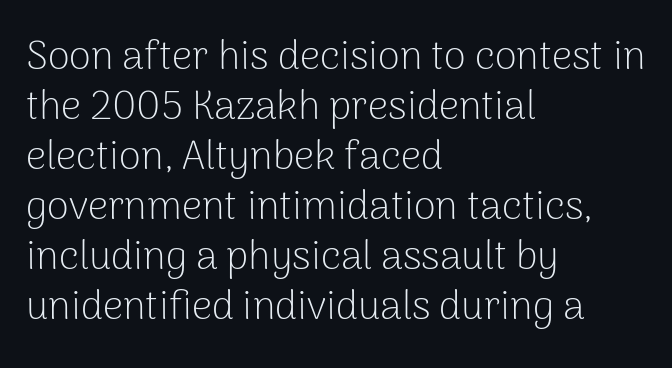
The image shows 40 px light sans-serif type, upright; set left-aligned, normal line spacing (1.25x), normal letter spacing, not underlined; low stroke contrast and a medium x-height.
